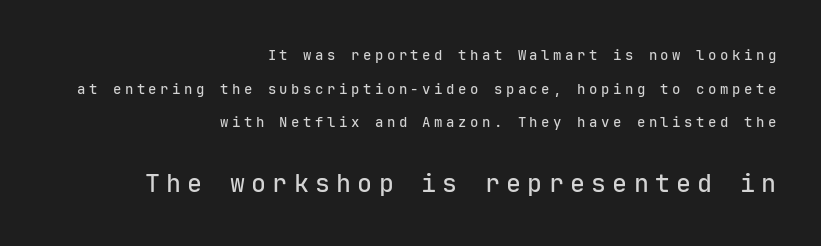
Q: Is the text italic (slanted)? A: No, it is upright.
Q: Is the text underlined? A: No.
Q: How is the paragraph aligned? A: Right-aligned.
Q: Is the spacing between letters normal or unusually wide? A: Unusually wide.
Q: Is the spacing between lines tight, normal or loose? A: Loose.
Q: Which block of text is set in a larger size, the first (top) or the second (bottom)? A: The second (bottom) one.
